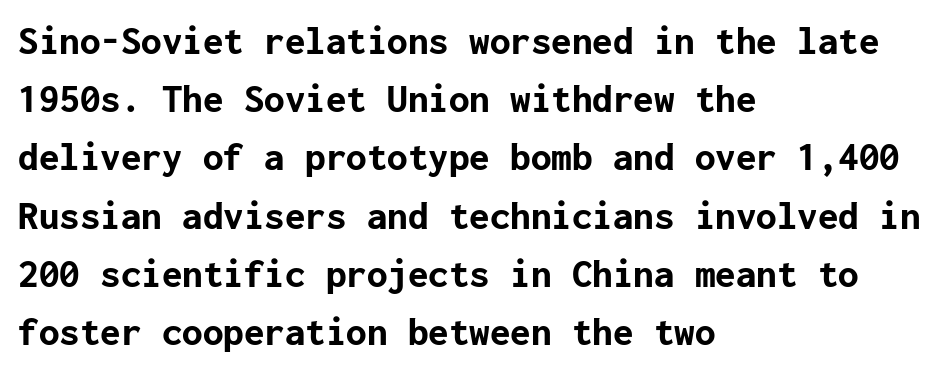
The image shows 41 px bold sans-serif type, upright; set left-aligned, normal line spacing (1.42x), normal letter spacing, not underlined; low stroke contrast and a medium x-height.
